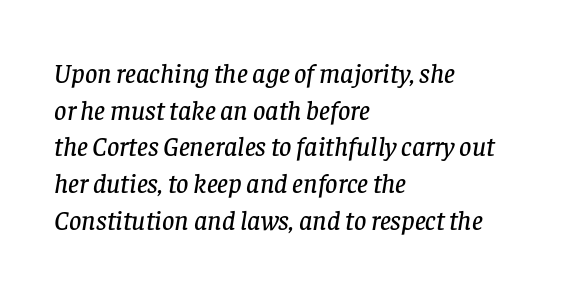
{"italic": "yes", "lean": "right", "slant_degrees": 8, "underline": "no", "align": "left", "line_spacing": "normal", "line_spacing_ratio": 1.36, "letter_spacing": "normal", "letter_spacing_em": 0.0, "glyph_px": 27}
